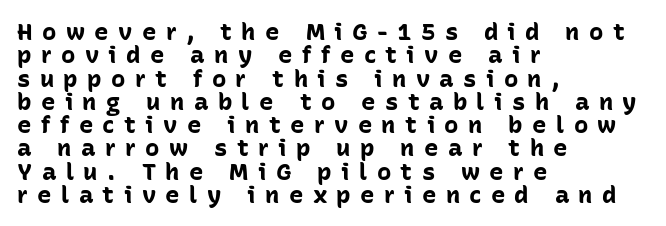
Q: Is the text bold? A: Yes.
Q: Is the text italic (slanted)? A: No, it is upright.
Q: Is the text underlined? A: No.
Q: How is the paragraph aligned? A: Left-aligned.
Q: Is the spacing between letters normal or unusually wide? A: Unusually wide.
Q: Is the spacing between lines tight, normal or loose? A: Tight.
